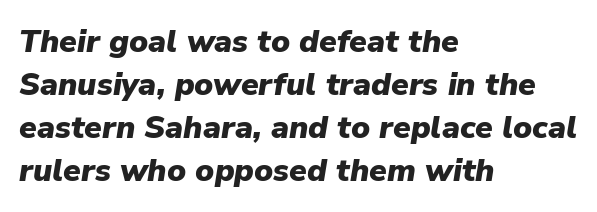
Designer's note — italics engaged. Regular leading. Bare-footed words on every line. Think of a printed novel: that variable character pitch is what you see here. Tracking value appears to be zero — textbook default spacing.
